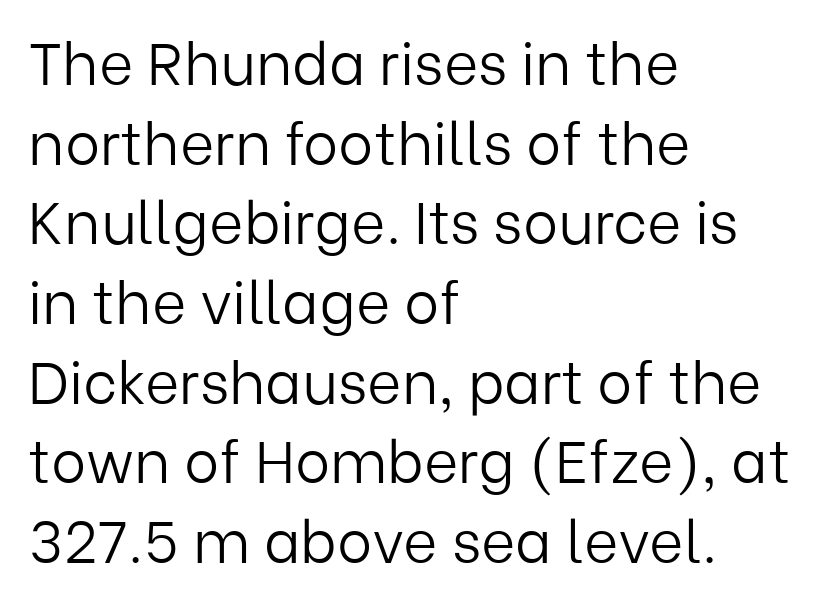
Q: Is the text bold? A: No.
Q: Is the text italic (slanted)? A: No, it is upright.
Q: Is the typeface a serif or a sans-serif typeface? A: Sans-serif.
Q: Is the text underlined? A: No.
Q: How is the paragraph aligned? A: Left-aligned.
Q: Is the spacing between letters normal or unusually wide? A: Normal.
Q: Is the spacing between lines tight, normal or loose? A: Normal.
Q: Width (condensed, normal, or wide)? A: Normal.
Q: Stroke contrast? A: Low.
Q: x-height? A: Medium.
Q: Monospaced? A: No.
